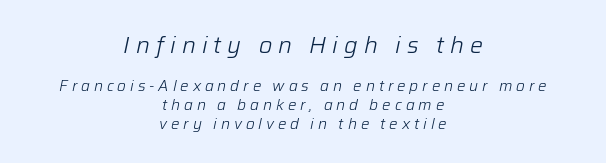
The image shows 23 px text type, italic (leaning right); set centered, normal line spacing (1.26x), unusually wide letter spacing (+0.26 em), not underlined; the first (top) block is 1.53x larger.
